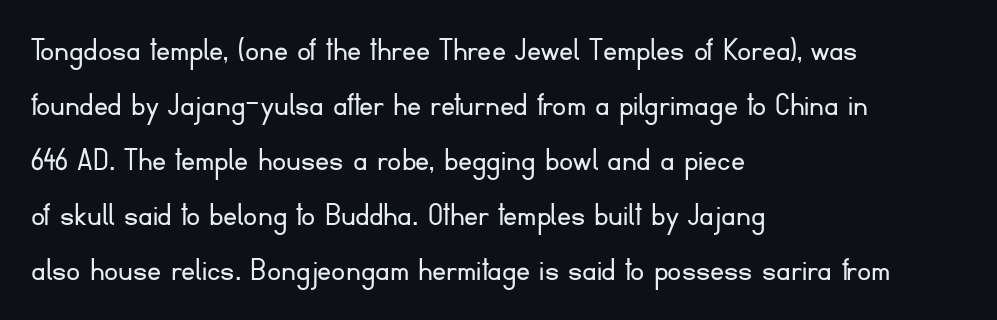
Descenders are the only things crossing below the line. This sample keeps an unexceptional amount of space between lines. The rag falls on the right side of this text block. Is this a fixed-width face? No — the glyphs have proportional, varying widths.
